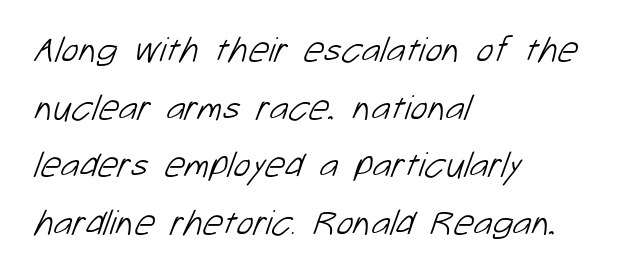
Nothing unusual about the tracking: characters are spaced as the font intends. Proportional: the letters do not fall into vertical columns. Does the type have serifs? No, each stem ends abruptly. The vertical gap from one line to the next is medium. The rag falls on the right side of this text block. The cut favours lightness, reaching ordinary text weight at its darkest.
